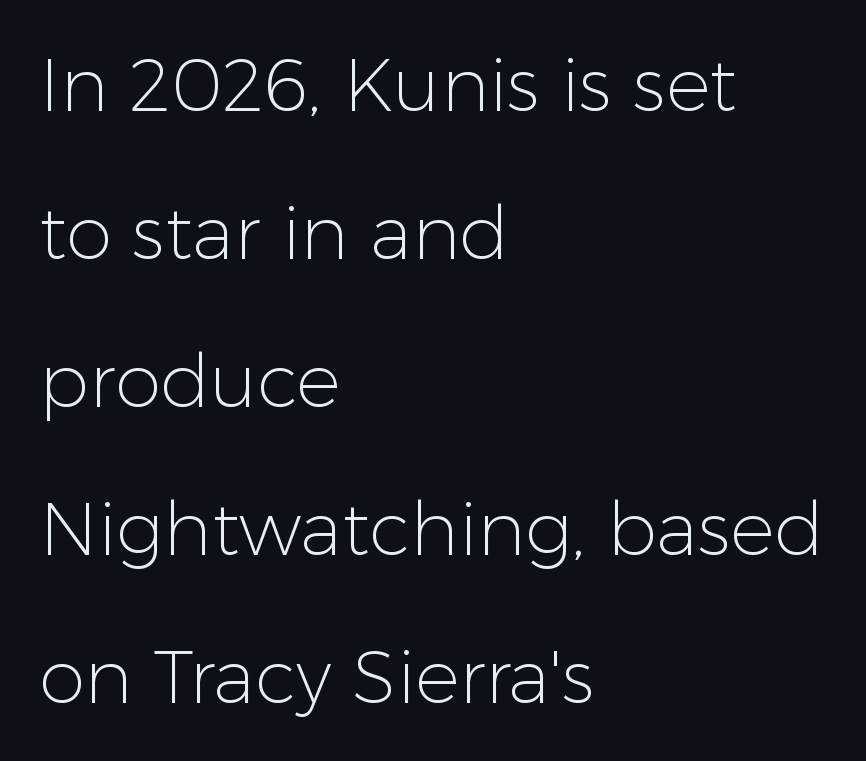
The image shows 74 px light sans-serif type, upright; set left-aligned, loose line spacing (2.0x), normal letter spacing, not underlined; low stroke contrast and a medium x-height.
